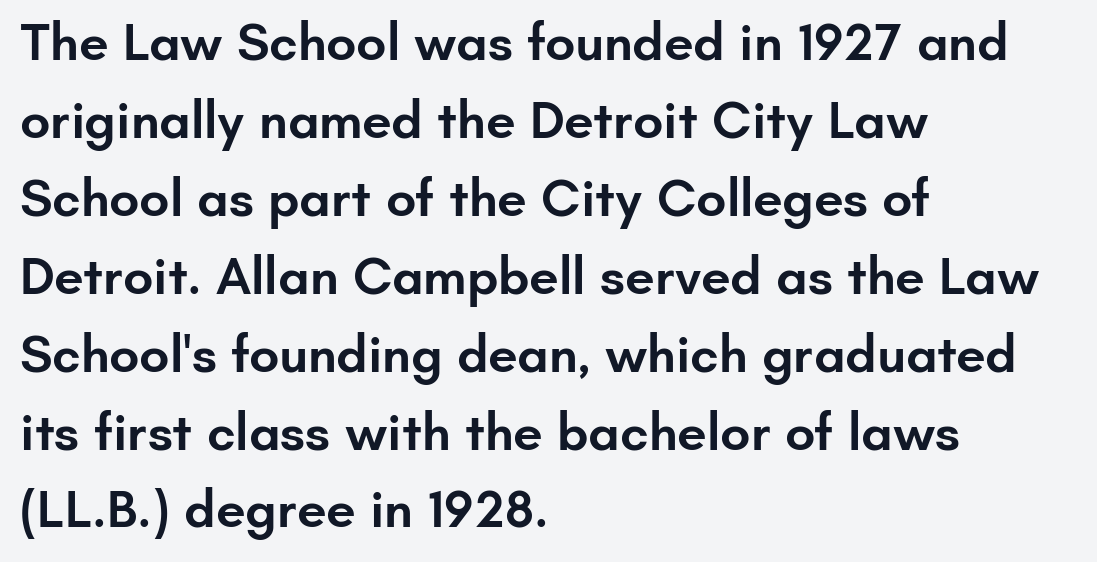
Q: Is the text bold? A: Semi-bold.
Q: Is the text italic (slanted)? A: No, it is upright.
Q: Is the typeface a serif or a sans-serif typeface? A: Sans-serif.
Q: Is the text underlined? A: No.
Q: How is the paragraph aligned? A: Left-aligned.
Q: Is the spacing between letters normal or unusually wide? A: Normal.
Q: Is the spacing between lines tight, normal or loose? A: Normal.
Q: Width (condensed, normal, or wide)? A: Normal.
Q: Stroke contrast? A: Low.
Q: x-height? A: Small.
Q: Monospaced? A: No.
